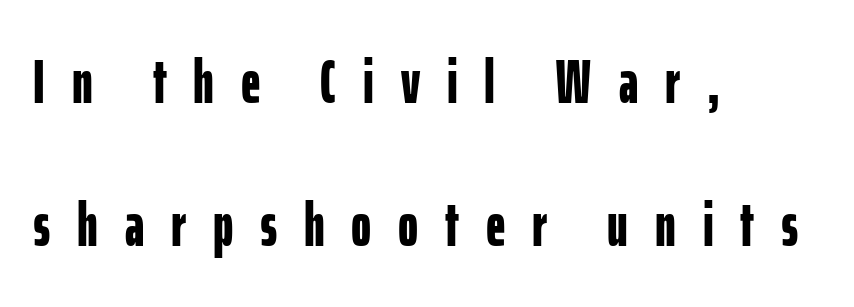
{"serif": "no", "italic": "no", "bold": "yes", "weight": "bold", "width": "condensed", "stroke_contrast": "low", "x_height": "medium", "monospaced": "no", "underline": "no", "align": "left", "line_spacing": "loose", "line_spacing_ratio": 2.35, "letter_spacing": "wide", "letter_spacing_em": 0.44, "glyph_px": 61}
